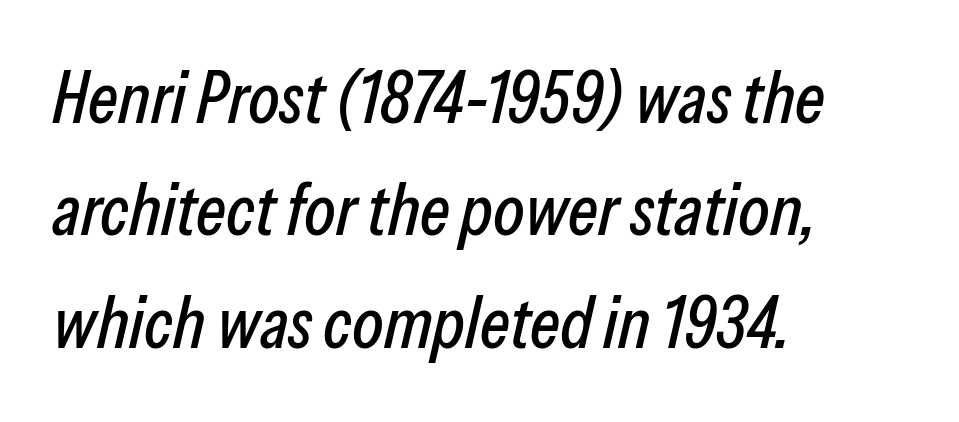
The vertical gap from one line to the next is medium. Spacing verdict: proportional, widths tailored to each character. Is the letter spacing exaggerated? No — it looks like the ordinary default. Line beginnings align vertically; line endings do not. In terms of posture, this sample is oblique. Glance below the letters and you will spot only blank space.
